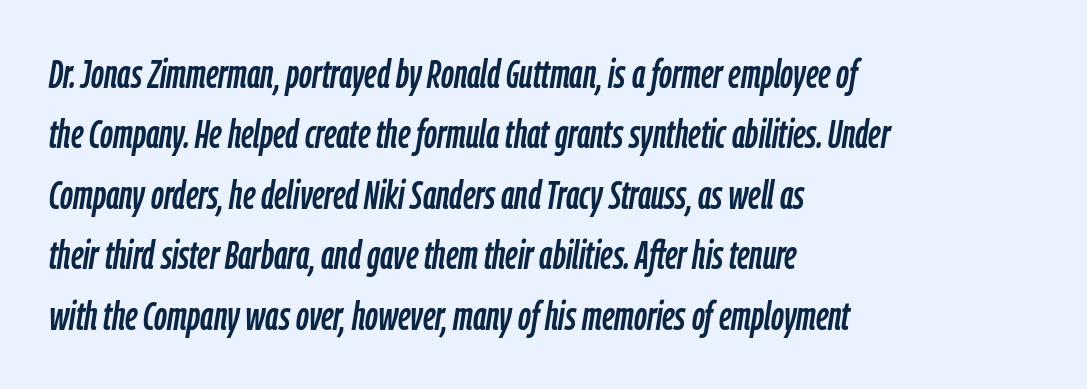
{"italic": "yes", "lean": "right", "slant_degrees": 9, "width": "condensed", "stroke_contrast": "low", "x_height": "medium", "monospaced": "no", "underline": "no", "align": "left", "line_spacing": "normal", "line_spacing_ratio": 1.51, "letter_spacing": "normal", "letter_spacing_em": 0.0, "glyph_px": 40}
